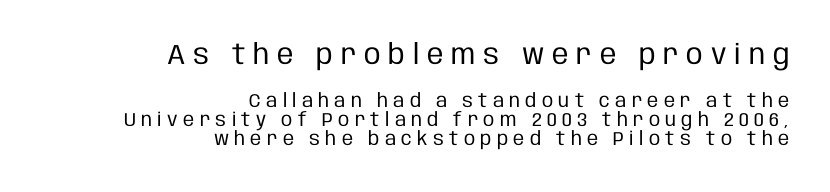
Underlining? Definitely not there. Characters remain perfectly vertical along every line. What kind of face is this? One without serifs — a sans. Typesetter's note — upper block bumped up in size, lower block left smaller. Leftover space on each line is placed entirely before the opening word.
